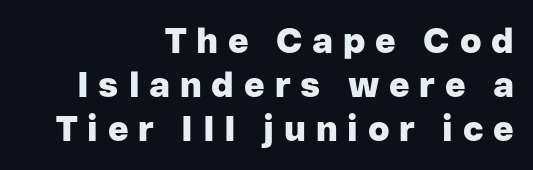
What weight is shown? A full bold with thick strokes. This is the regular roman posture of the typeface. Character widths vary here, with narrow letters taking less room than wide ones. Regarding serifs, this sample does without them.
